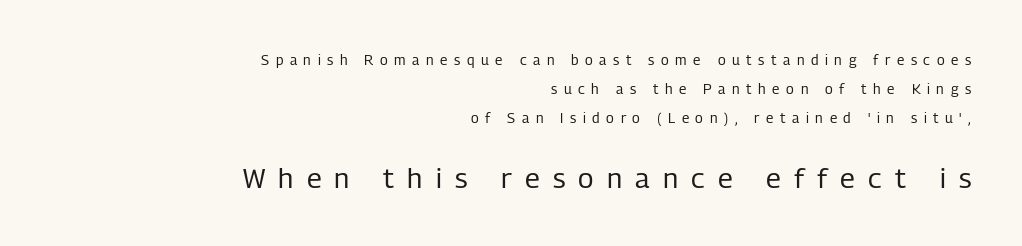
Q: Is the text bold? A: No.
Q: Is the text italic (slanted)? A: No, it is upright.
Q: Is the typeface a serif or a sans-serif typeface? A: Sans-serif.
Q: Is the text underlined? A: No.
Q: How is the paragraph aligned? A: Right-aligned.
Q: Is the spacing between letters normal or unusually wide? A: Unusually wide.
Q: Is the spacing between lines tight, normal or loose? A: Loose.
Q: Which block of text is set in a larger size, the first (top) or the second (bottom)? A: The second (bottom) one.
Q: Width (condensed, normal, or wide)? A: Condensed.
Q: Stroke contrast? A: Low.
Q: x-height? A: Medium.
Q: Monospaced? A: No.
